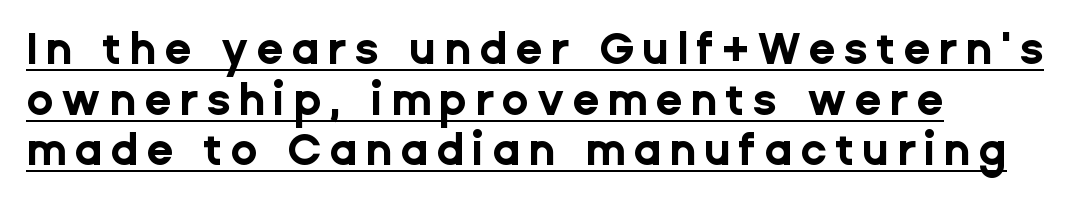
The image shows 44 px bold sans-serif type, upright; set left-aligned, tight line spacing (1.15x), underlined; low stroke contrast and a medium x-height.
